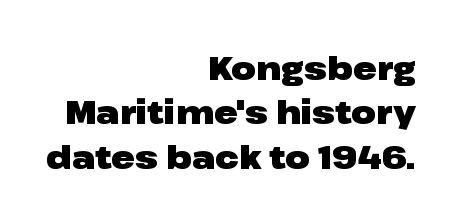
{"serif": "no", "italic": "no", "bold": "yes", "weight": "heavy", "width": "wide", "stroke_contrast": "low", "x_height": "medium", "monospaced": "no", "underline": "no", "align": "right", "line_spacing": "normal", "line_spacing_ratio": 1.39, "letter_spacing": "normal", "letter_spacing_em": 0.0, "glyph_px": 32}
